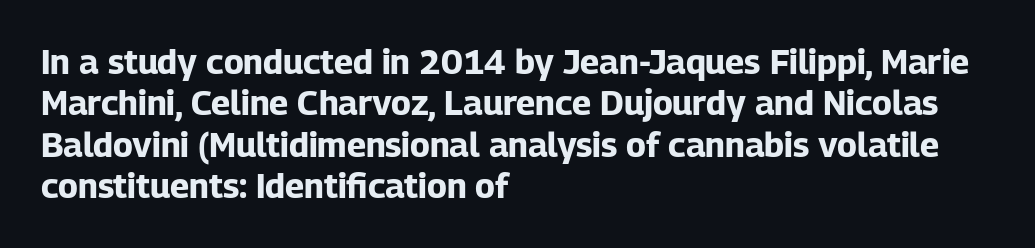
The image shows 34 px bold sans-serif type, upright; set left-aligned, line spacing 1.22x, normal letter spacing, not underlined; low stroke contrast and a medium x-height.
